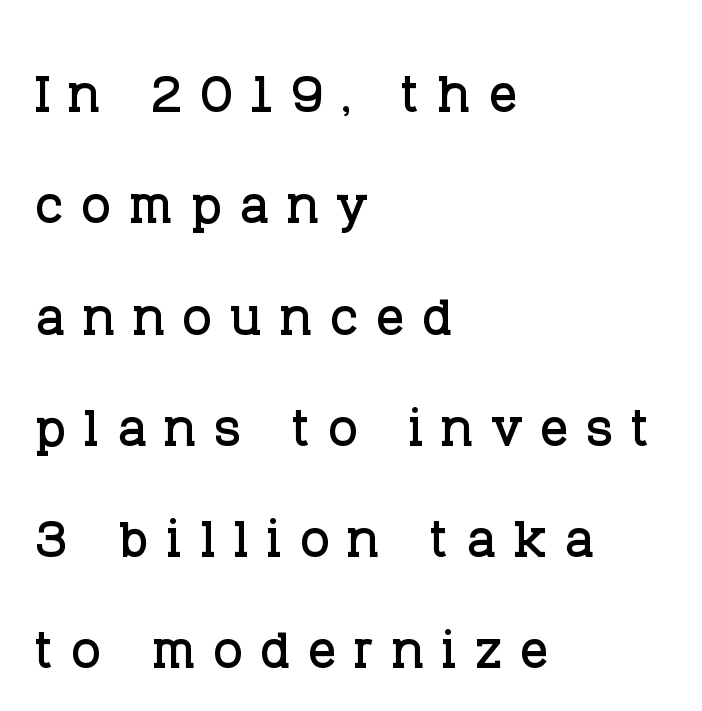
Q: Is the text italic (slanted)? A: No, it is upright.
Q: Is the typeface a serif or a sans-serif typeface? A: Serif.
Q: Is the text underlined? A: No.
Q: How is the paragraph aligned? A: Left-aligned.
Q: Is the spacing between letters normal or unusually wide? A: Unusually wide.
Q: Is the spacing between lines tight, normal or loose? A: Normal.
Q: Width (condensed, normal, or wide)? A: Normal.
Q: Stroke contrast? A: Low.
Q: x-height? A: Large.
Q: Monospaced? A: No.
